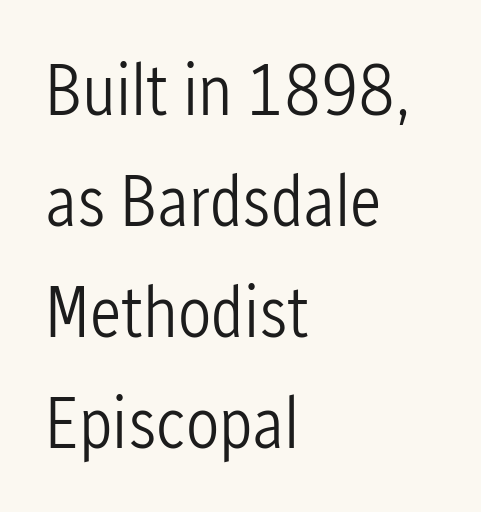
{"serif": "no", "italic": "no", "bold": "no", "weight": "light", "width": "condensed", "stroke_contrast": "low", "x_height": "medium", "monospaced": "no", "underline": "no", "align": "left", "line_spacing": "normal", "line_spacing_ratio": 1.5, "letter_spacing": "normal", "letter_spacing_em": 0.0, "glyph_px": 74}
